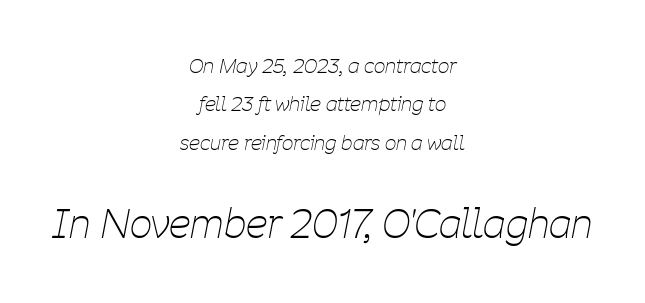
{"italic": "yes", "lean": "right", "slant_degrees": 11, "bold": "no", "weight": "thin", "width": "condensed", "stroke_contrast": "low", "x_height": "medium", "monospaced": "no", "underline": "no", "align": "center", "line_spacing": "loose", "line_spacing_ratio": 1.92, "letter_spacing": "normal", "letter_spacing_em": 0.0, "larger_block": "second", "size_ratio": 1.95, "glyph_px": 39}
